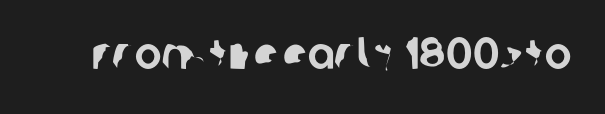
No feet cap the strokes, marking this as sans-serif type. The foot of each line stays bare and open. The letters sit at their default tracking, neither squeezed nor spread. Each letter keeps its own natural width here, so spacing adapts to shape.
